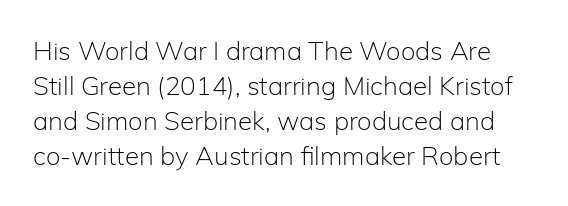
The image shows 26 px text type, upright; set normal line spacing (1.35x), normal letter spacing, not underlined.
